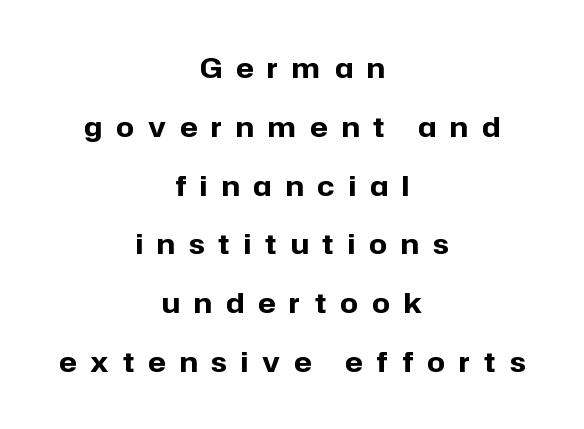
The image shows 28 px bold sans-serif type, upright; set centered, loose line spacing (2.1x), unusually wide letter spacing (+0.5 em), not underlined; low stroke contrast and a medium x-height.
